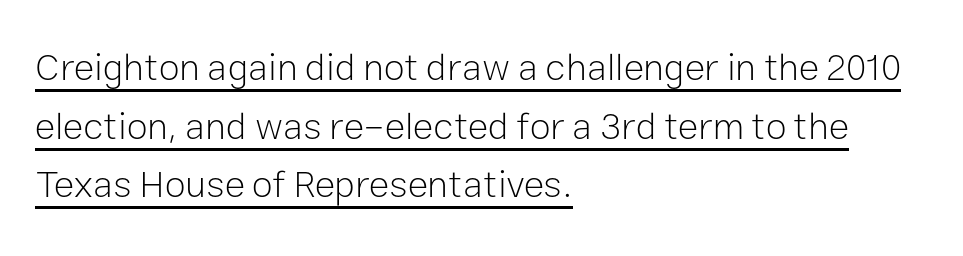
The font's upright variant was chosen for this text. The glyphs in this specimen are sans serif. Is there much room between lines? A standard amount, neither cramped nor airy. This sample is left-justified, so line endings fall wherever the words run out.
